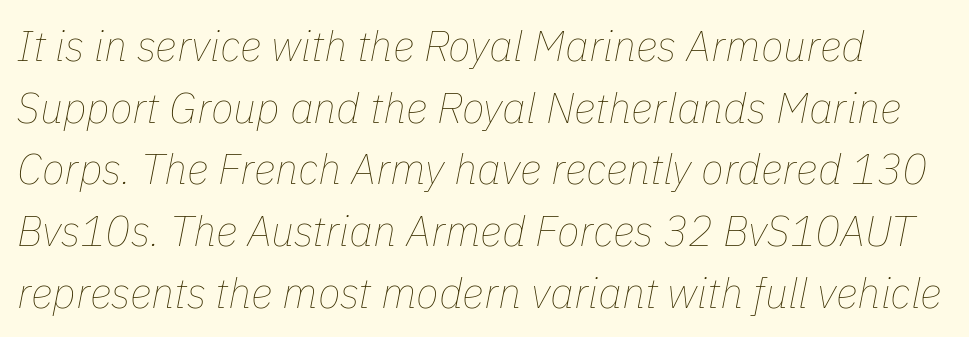
Q: Is the text bold? A: No.
Q: Is the text italic (slanted)? A: Yes, it leans right by about 11 degrees.
Q: Is the text underlined? A: No.
Q: Is the spacing between letters normal or unusually wide? A: Normal.
Q: Is the spacing between lines tight, normal or loose? A: Normal.
Q: Width (condensed, normal, or wide)? A: Normal.
Q: Stroke contrast? A: Low.
Q: x-height? A: Medium.
Q: Monospaced? A: No.
